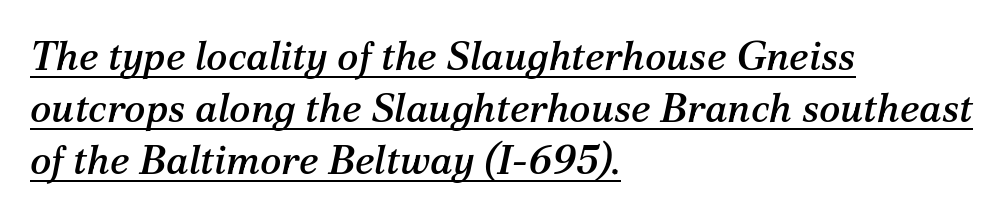
{"serif": "yes", "italic": "yes", "lean": "right", "slant_degrees": 12, "width": "normal", "stroke_contrast": "medium", "x_height": "medium", "monospaced": "no", "underline": "yes", "align": "left", "line_spacing": "normal", "line_spacing_ratio": 1.3, "letter_spacing": "normal", "letter_spacing_em": 0.0, "glyph_px": 40}
